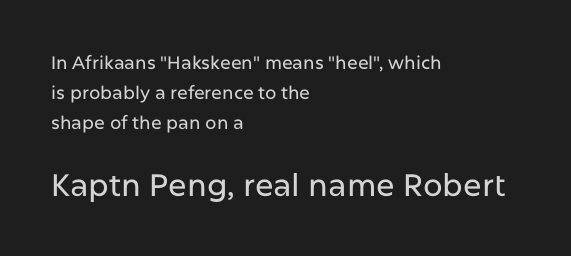
Q: Is the text italic (slanted)? A: No, it is upright.
Q: Is the typeface a serif or a sans-serif typeface? A: Sans-serif.
Q: Is the text underlined? A: No.
Q: How is the paragraph aligned? A: Left-aligned.
Q: Is the spacing between letters normal or unusually wide? A: Normal.
Q: Is the spacing between lines tight, normal or loose? A: Normal.
Q: Which block of text is set in a larger size, the first (top) or the second (bottom)? A: The second (bottom) one.
Q: Width (condensed, normal, or wide)? A: Normal.
Q: Stroke contrast? A: Low.
Q: x-height? A: Medium.
Q: Monospaced? A: No.
